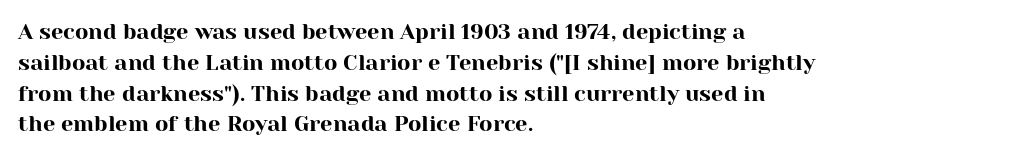
A classic flush-left, rag-right setting is used for this passage. Rendered with straight, roman letterforms. The rendering uses a moderate line-height, typical for paragraphs. In terms of letterspacing, this is plain default setting.
